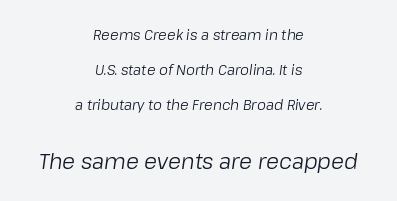
Q: Is the text bold? A: No.
Q: Is the text italic (slanted)? A: Yes, it leans right by about 8 degrees.
Q: Is the text underlined? A: No.
Q: How is the paragraph aligned? A: Centered.
Q: Is the spacing between letters normal or unusually wide? A: Normal.
Q: Is the spacing between lines tight, normal or loose? A: Loose.
Q: Which block of text is set in a larger size, the first (top) or the second (bottom)? A: The second (bottom) one.
